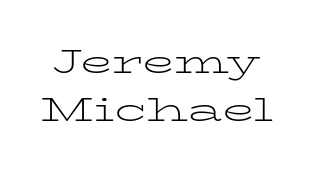
{"serif": "yes", "italic": "no", "bold": "no", "weight": "light", "width": "wide", "stroke_contrast": "low", "x_height": "medium", "monospaced": "no", "underline": "no", "line_spacing": "normal", "line_spacing_ratio": 1.46, "letter_spacing": "normal", "letter_spacing_em": 0.0, "glyph_px": 33}
